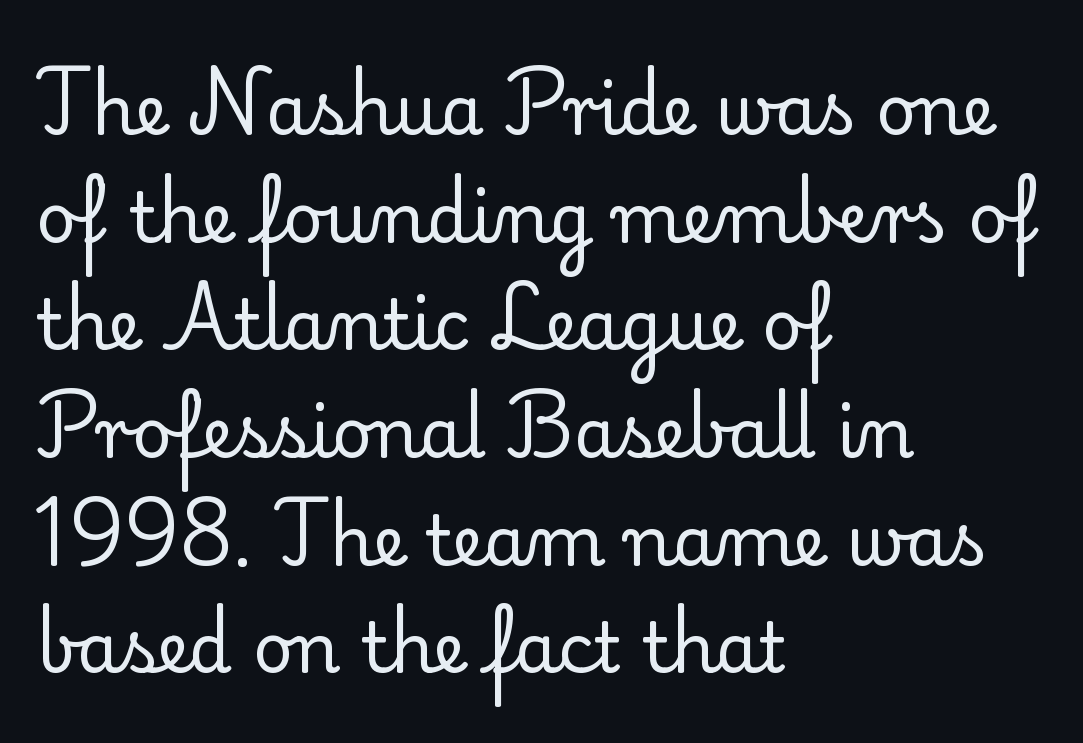
Q: Is the text bold? A: No.
Q: Is the text italic (slanted)? A: No, it is upright.
Q: Is the typeface a serif or a sans-serif typeface? A: Serif.
Q: Is the text underlined? A: No.
Q: How is the paragraph aligned? A: Left-aligned.
Q: Is the spacing between letters normal or unusually wide? A: Normal.
Q: Is the spacing between lines tight, normal or loose? A: Normal.
Q: Width (condensed, normal, or wide)? A: Normal.
Q: Stroke contrast? A: Low.
Q: x-height? A: Small.
Q: Monospaced? A: No.
